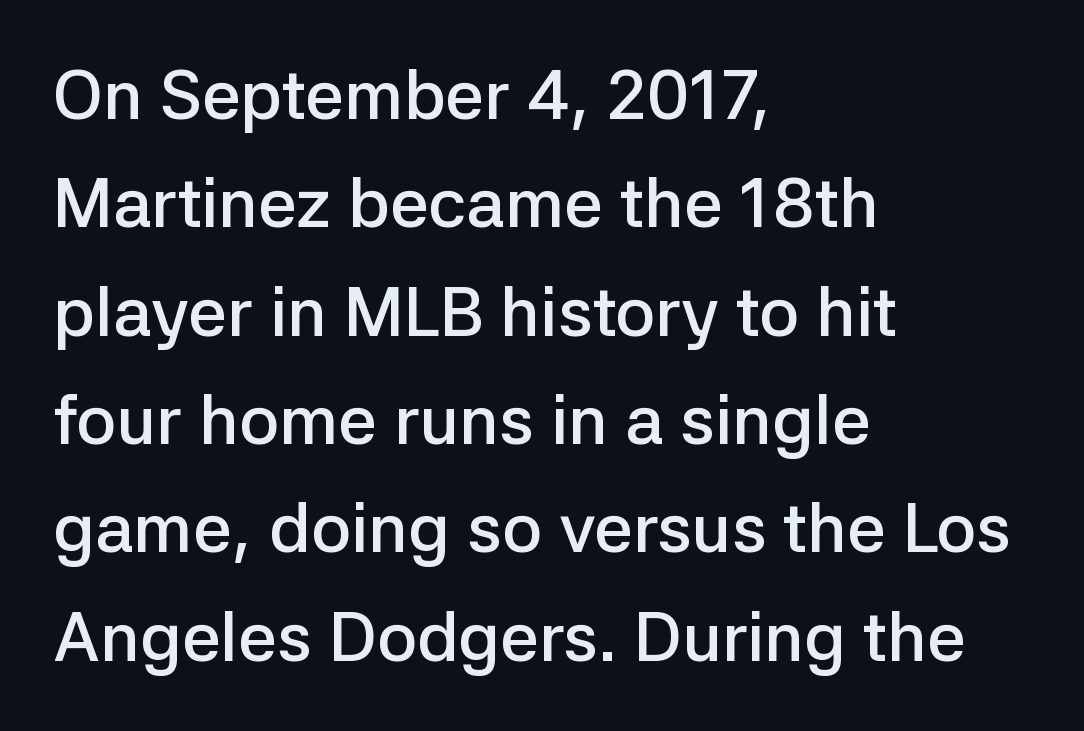
Q: Is the text bold? A: Semi-bold.
Q: Is the text italic (slanted)? A: No, it is upright.
Q: Is the typeface a serif or a sans-serif typeface? A: Sans-serif.
Q: Is the text underlined? A: No.
Q: How is the paragraph aligned? A: Left-aligned.
Q: Is the spacing between letters normal or unusually wide? A: Normal.
Q: Is the spacing between lines tight, normal or loose? A: Normal.
Q: Width (condensed, normal, or wide)? A: Normal.
Q: Stroke contrast? A: Low.
Q: x-height? A: Medium.
Q: Monospaced? A: No.
